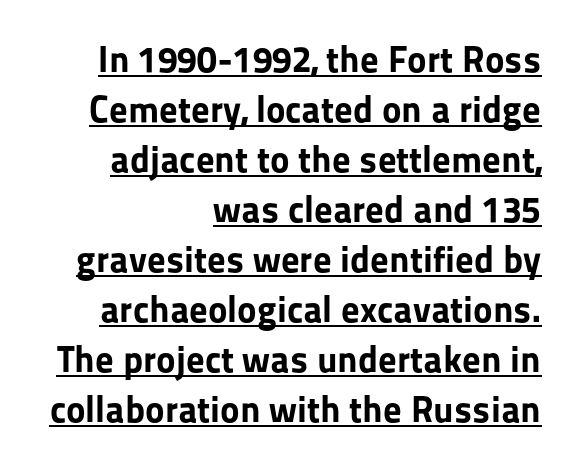
Notice how a bar underscores the lettering throughout. Casual observation: everything's shoved over to the right. Chunky letters — that's bold for sure. The leading is moderate, giving the passage an even texture. The gaps between neighbouring characters are ordinary and unremarkable.
